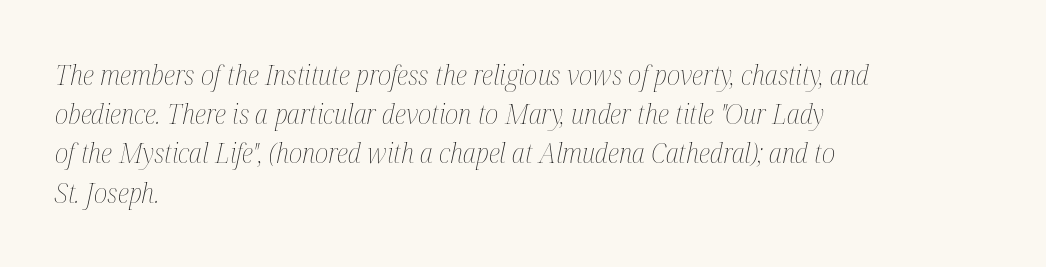
The image shows 28 px thin, condensed type, italic (leaning right); set left-aligned, normal line spacing (1.4x), normal letter spacing, not underlined; medium stroke contrast and a medium x-height.
